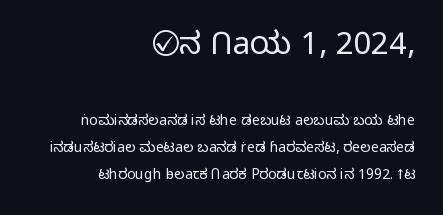
Q: Is the text bold? A: No.
Q: Is the text italic (slanted)? A: No, it is upright.
Q: Is the typeface a serif or a sans-serif typeface? A: Sans-serif.
Q: Is the text underlined? A: No.
Q: How is the paragraph aligned? A: Right-aligned.
Q: Is the spacing between letters normal or unusually wide? A: Normal.
Q: Is the spacing between lines tight, normal or loose? A: Loose.
Q: Which block of text is set in a larger size, the first (top) or the second (bottom)? A: The first (top) one.
Q: Width (condensed, normal, or wide)? A: Normal.
Q: Stroke contrast? A: Low.
Q: x-height? A: Medium.
Q: Monospaced? A: No.
